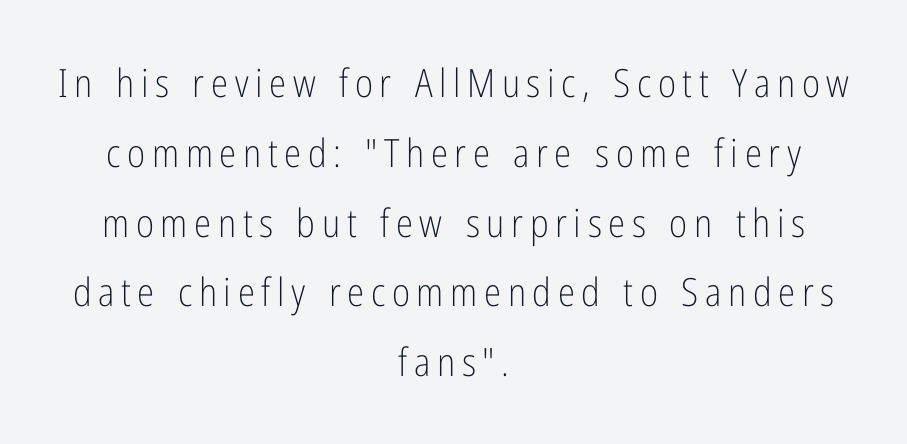
{"serif": "no", "italic": "no", "bold": "no", "weight": "light", "width": "condensed", "stroke_contrast": "low", "x_height": "medium", "monospaced": "no", "underline": "no", "align": "center", "line_spacing_ratio": 1.79, "glyph_px": 39}
